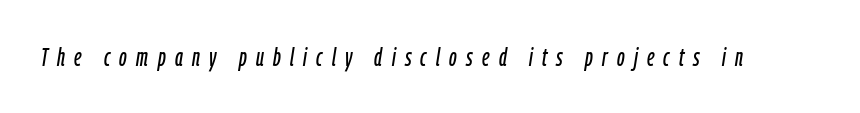
The image shows 25 px text type, italic (leaning right); set unusually wide letter spacing (+0.37 em), not underlined.
